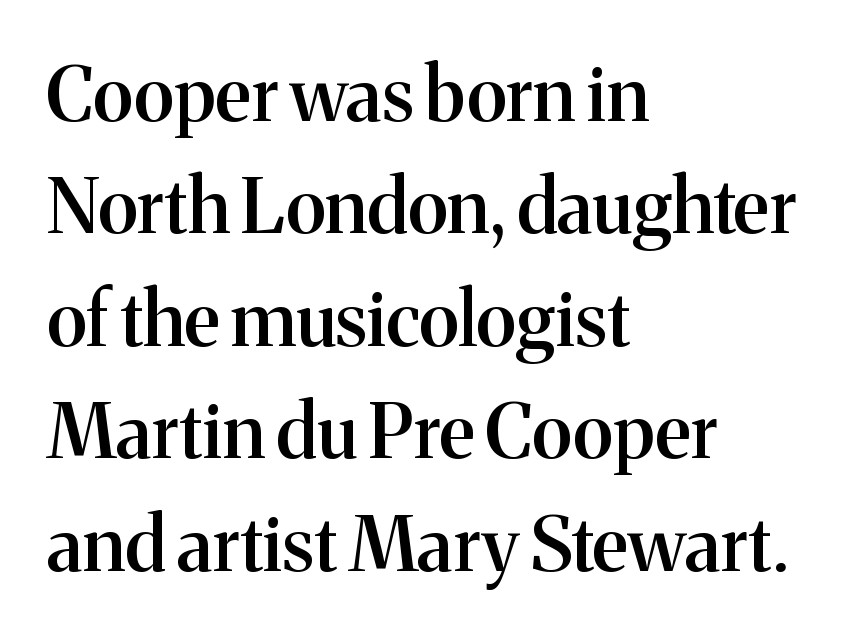
Q: Is the text bold? A: Semi-bold.
Q: Is the text italic (slanted)? A: No, it is upright.
Q: Is the typeface a serif or a sans-serif typeface? A: Serif.
Q: Is the text underlined? A: No.
Q: How is the paragraph aligned? A: Left-aligned.
Q: Is the spacing between letters normal or unusually wide? A: Normal.
Q: Is the spacing between lines tight, normal or loose? A: Normal.
Q: Width (condensed, normal, or wide)? A: Normal.
Q: Stroke contrast? A: Medium.
Q: x-height? A: Medium.
Q: Monospaced? A: No.
